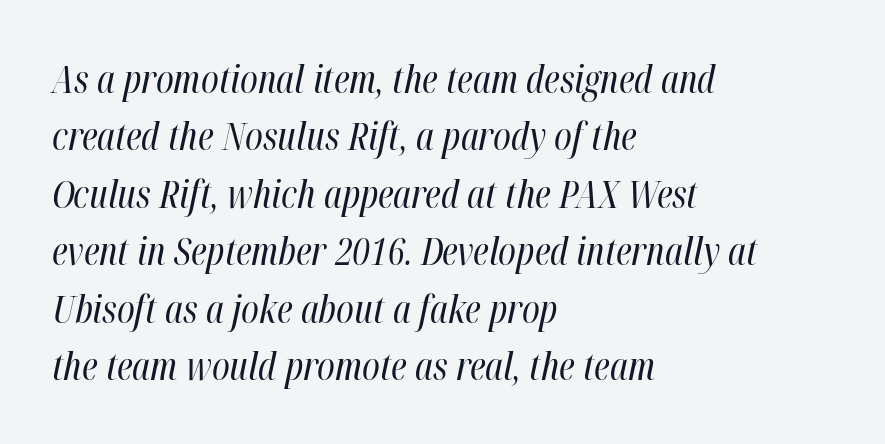
The space between consecutive lines is moderate. Compared with ordinary roman type, these characters are visibly tilted. The foot of each line stays bare and open. In CSS terms this would be text-align: left. The passage shown is not bold in any degree.
